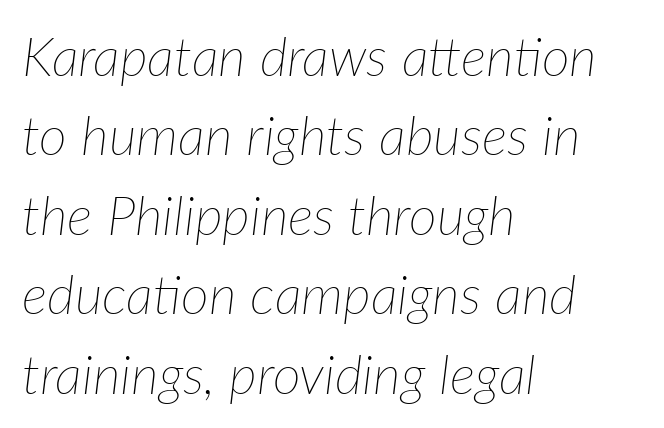
The image shows 54 px thin type, italic (leaning right); set left-aligned, normal line spacing (1.47x), normal letter spacing, not underlined; low stroke contrast and a medium x-height.
